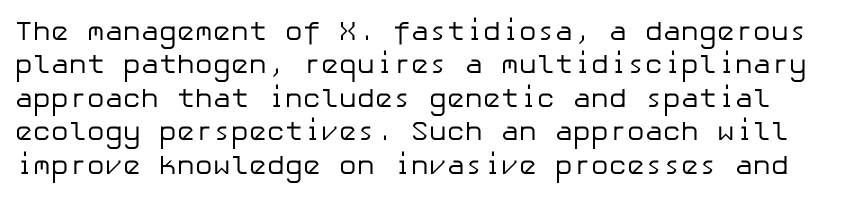
The image shows 27 px text type, upright; set line spacing 1.24x, normal letter spacing, not underlined.
